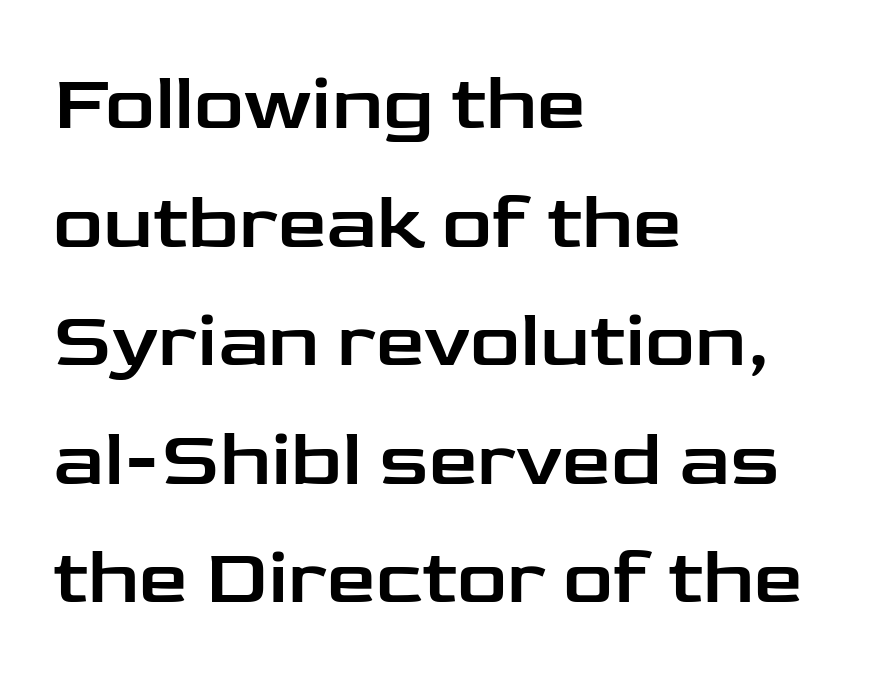
{"serif": "no", "italic": "no", "width": "wide", "stroke_contrast": "low", "x_height": "medium", "monospaced": "no", "underline": "no", "align": "left", "line_spacing": "normal", "line_spacing_ratio": 1.52, "letter_spacing": "normal", "letter_spacing_em": 0.0, "glyph_px": 78}
